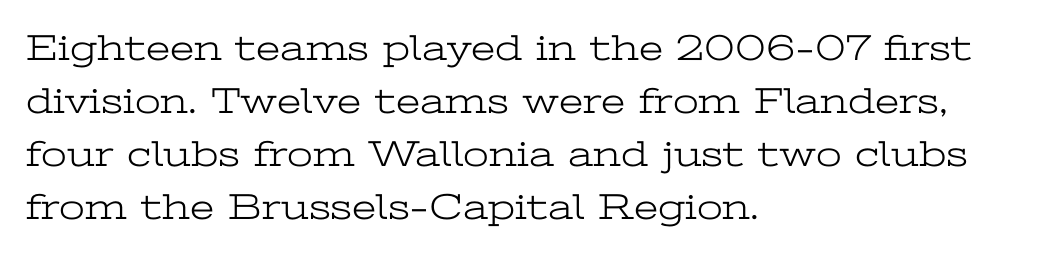
The image shows 37 px light, wide serif type, upright; set left-aligned, normal line spacing (1.43x), normal letter spacing, not underlined; low stroke contrast and a medium x-height.
